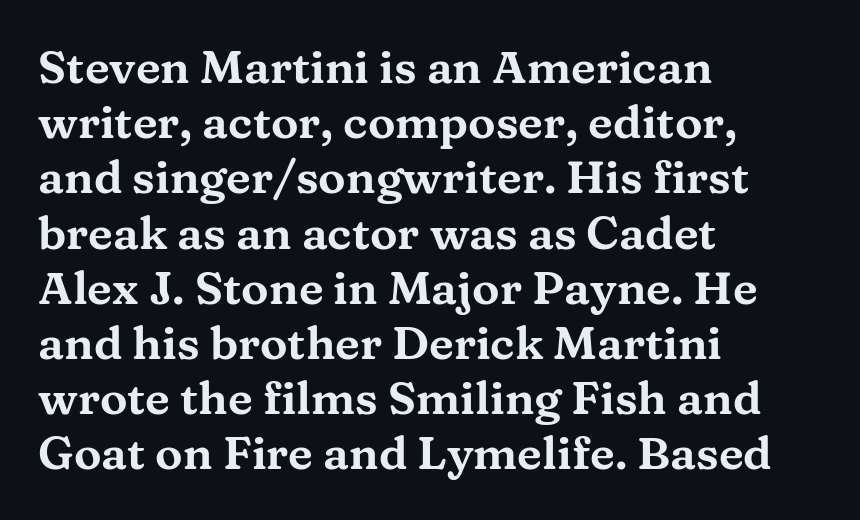
Q: Is the text italic (slanted)? A: No, it is upright.
Q: Is the typeface a serif or a sans-serif typeface? A: Serif.
Q: Is the text underlined? A: No.
Q: How is the paragraph aligned? A: Left-aligned.
Q: Is the spacing between letters normal or unusually wide? A: Normal.
Q: Width (condensed, normal, or wide)? A: Wide.
Q: Stroke contrast? A: Medium.
Q: x-height? A: Medium.
Q: Monospaced? A: No.
